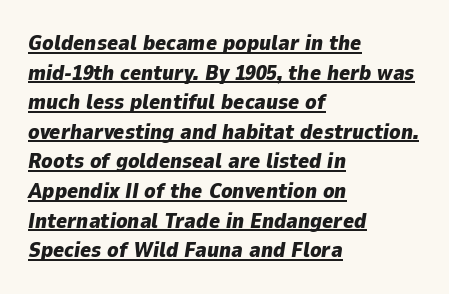
Rendered with sloped, italic letterforms. A typographer would call this underscored text. These lines sit exactly where default settings would place them. This is heavy type, rendered in bold. What stands out about the letter spacing? Nothing — it is the standard amount.
